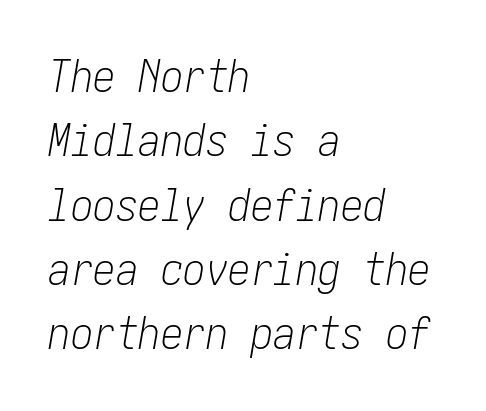
The image shows 45 px light, condensed type, italic (leaning right); set left-aligned, normal line spacing (1.43x), normal letter spacing, not underlined; low stroke contrast and a medium x-height.
